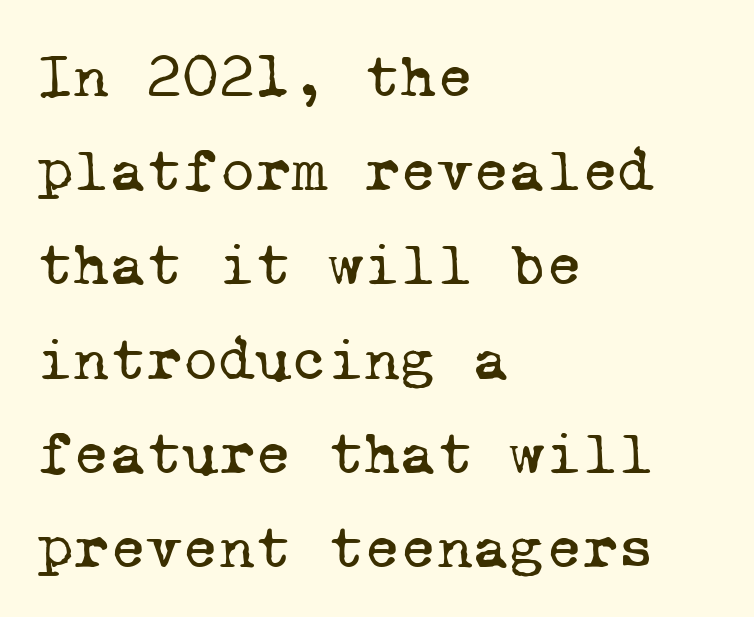
Horizontal bands of white between lines are of average thickness. Every character here occupies the same horizontal width, giving the sample a typewriter-like rhythm. Vertical stems look standard width or narrower in stroke. Each word holds together tightly as a unit, with standard inter-letter gaps.
